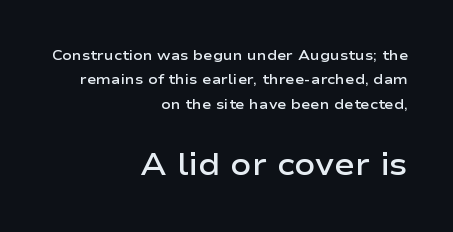
Whoever set this made the second block the dominant, larger element. No italicization has been applied; the sample stays upright. Each word holds together tightly as a unit, with standard inter-letter gaps. Underline: absent.
